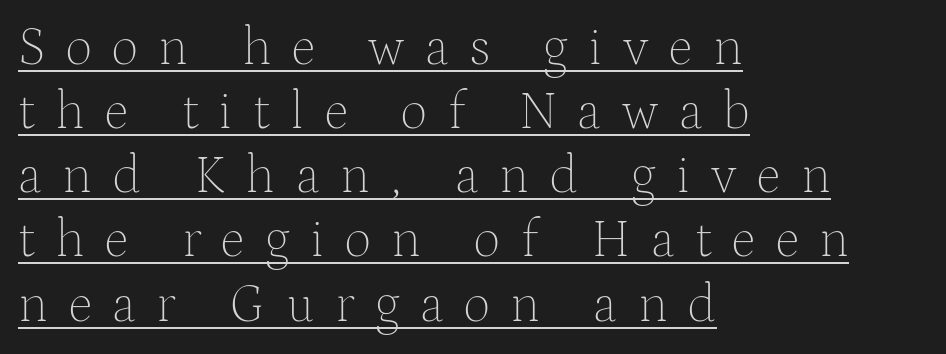
The image shows 53 px thin serif type, upright; set left-aligned, line spacing 1.21x, unusually wide letter spacing (+0.39 em), underlined; medium stroke contrast and a medium x-height.
